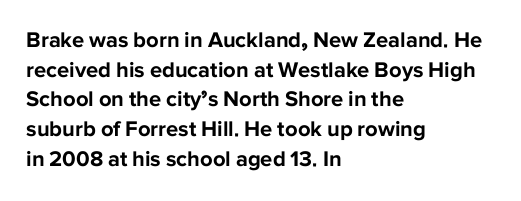
{"italic": "no", "bold": "yes", "underline": "no", "align": "left", "line_spacing": "normal", "line_spacing_ratio": 1.35, "letter_spacing": "normal", "letter_spacing_em": 0.0, "glyph_px": 22}
